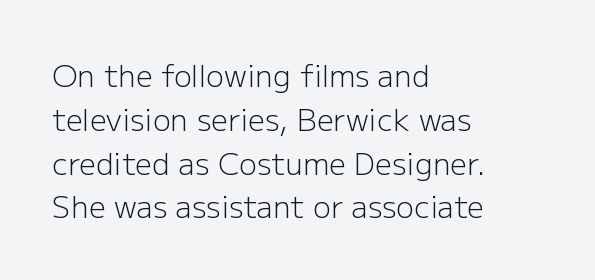
The image shows 30 px light sans-serif type, upright; set left-aligned, normal line spacing (1.46x), normal letter spacing, not underlined; low stroke contrast and a medium x-height.
